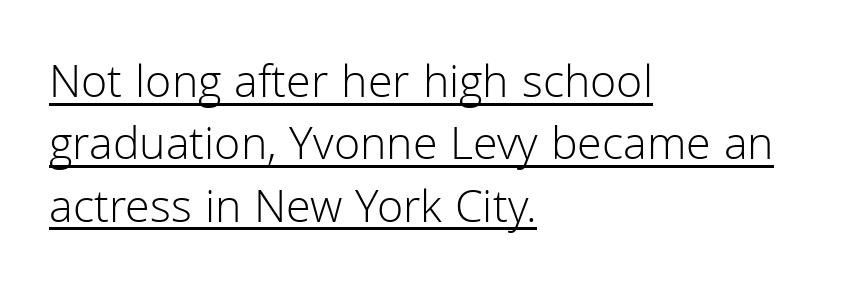
Regarding serifs, this sample does without them. Spacing verdict: proportional, widths tailored to each character. Evenly set lines give the paragraph a standard silhouette. The rendering anchors every line to the left-hand side. You can tell it's not italic because the verticals are truly vertical.
